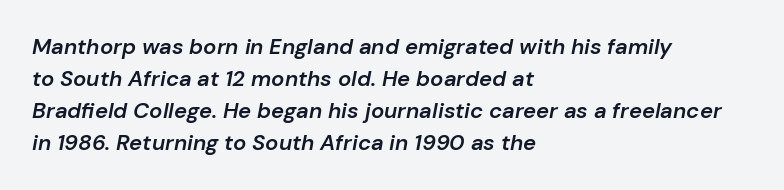
The image shows 22 px text type, italic (leaning right); set left-aligned, normal line spacing (1.46x), normal letter spacing, not underlined.
